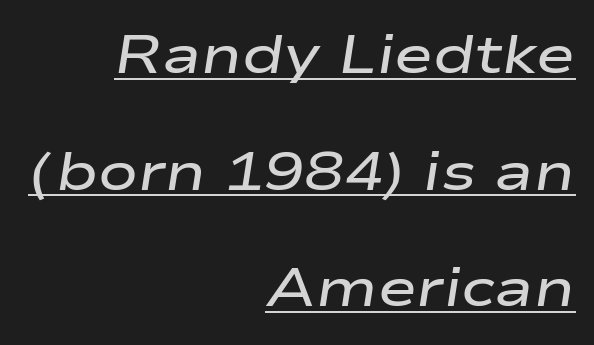
Baseline-to-baseline distance is far greater than the letter height. You could not count columns in this text — the font is proportionally spaced. Designer's note — italics engaged. The rendered words wear a rule along their underside. Caption: multi-line text, flush right, ragged left. How heavy is the stroke? Medium-heavy — a semibold, shy of bold.
